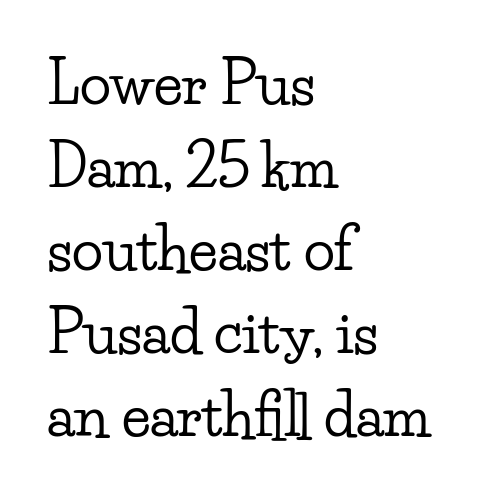
These lines sit exactly where default settings would place them. Short and long lines alike share a common starting point at left. The strip under each line holds only bare page. Is this a fixed-width face? No — the glyphs have proportional, varying widths. Posture: straight, roman, zero tilt. Students, note that the glyphs here touch the page at normal intervals.
